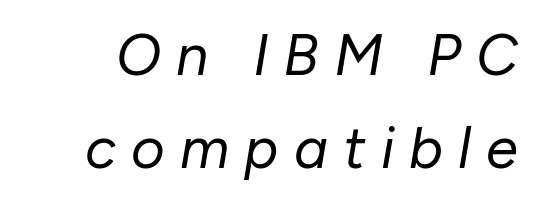
Q: Is the text bold? A: No.
Q: Is the text italic (slanted)? A: Yes, it leans right by about 10 degrees.
Q: Is the text underlined? A: No.
Q: Is the spacing between letters normal or unusually wide? A: Unusually wide.
Q: Is the spacing between lines tight, normal or loose? A: Normal.
Q: Width (condensed, normal, or wide)? A: Normal.
Q: Stroke contrast? A: Low.
Q: x-height? A: Medium.
Q: Monospaced? A: No.
